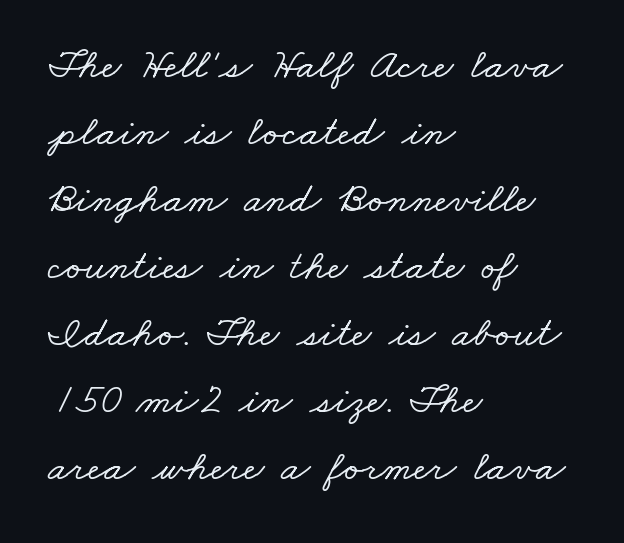
No extra tracking has been applied to these lines. In terms of letterform style, serifs are clearly present. Note the varied advance widths — an 'i' is clearly narrower than an 'm'. Beneath every word, the page is bare.
